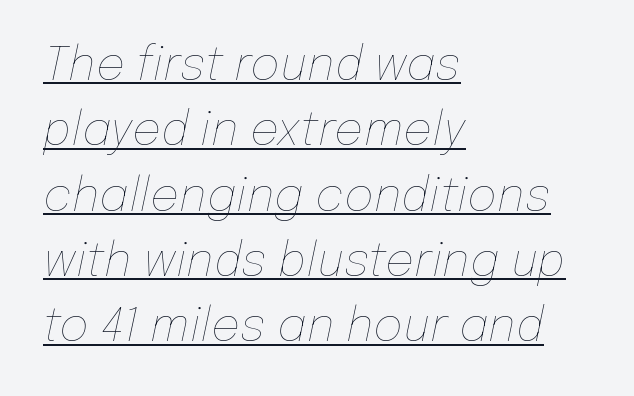
Q: Is the text bold? A: No.
Q: Is the text italic (slanted)? A: Yes, it leans right by about 12 degrees.
Q: Is the text underlined? A: Yes.
Q: How is the paragraph aligned? A: Left-aligned.
Q: Is the spacing between letters normal or unusually wide? A: Normal.
Q: Is the spacing between lines tight, normal or loose? A: Normal.
Q: Width (condensed, normal, or wide)? A: Normal.
Q: Stroke contrast? A: Low.
Q: x-height? A: Medium.
Q: Monospaced? A: No.
